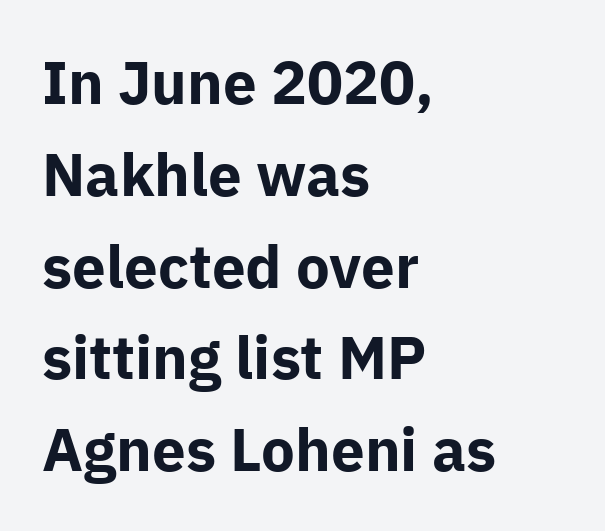
{"serif": "no", "italic": "no", "bold": "yes", "weight": "bold", "width": "normal", "stroke_contrast": "low", "x_height": "medium", "monospaced": "no", "underline": "no", "align": "left", "line_spacing": "normal", "line_spacing_ratio": 1.53, "letter_spacing": "normal", "letter_spacing_em": 0.0, "glyph_px": 60}
